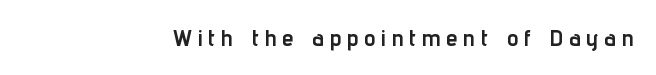
Q: Is the text bold? A: Yes.
Q: Is the text italic (slanted)? A: No, it is upright.
Q: Is the text underlined? A: No.
Q: Is the spacing between letters normal or unusually wide? A: Unusually wide.
